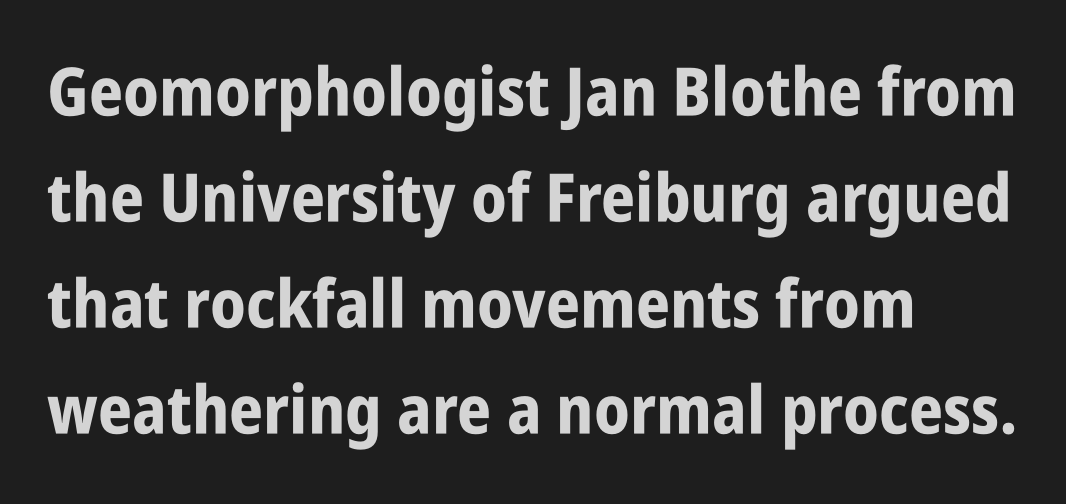
Q: Is the text bold? A: Yes.
Q: Is the text italic (slanted)? A: No, it is upright.
Q: Is the typeface a serif or a sans-serif typeface? A: Sans-serif.
Q: Is the text underlined? A: No.
Q: How is the paragraph aligned? A: Left-aligned.
Q: Is the spacing between letters normal or unusually wide? A: Normal.
Q: Is the spacing between lines tight, normal or loose? A: Normal.
Q: Width (condensed, normal, or wide)? A: Condensed.
Q: Stroke contrast? A: Low.
Q: x-height? A: Large.
Q: Monospaced? A: No.
